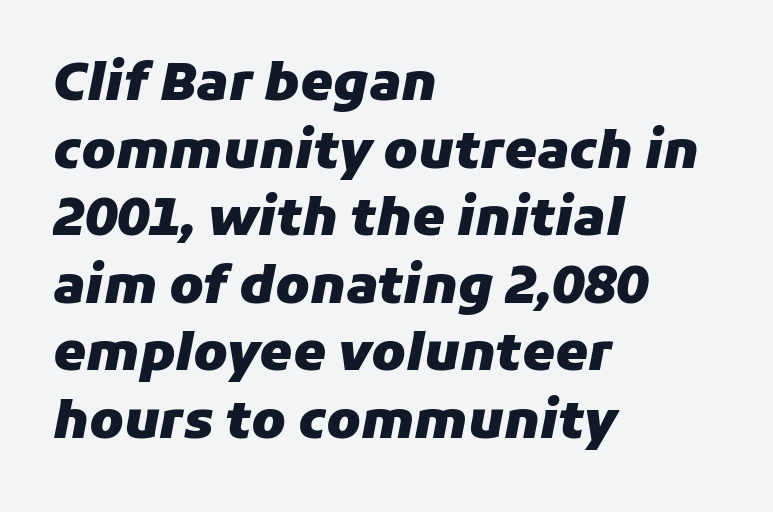
The image shows 52 px heavy type, italic (leaning right); set left-aligned, normal line spacing (1.3x), normal letter spacing, not underlined; low stroke contrast and a medium x-height.
